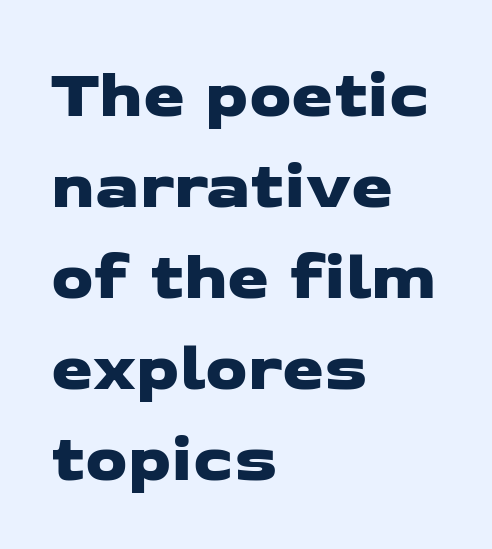
If you drew a ruler down the left edge, every line would touch it. Anything drawn beneath the words? Only blank space. Unlike a traditional serif, this face leaves its strokes unadorned. The passage shown stacks its lines at a standard gap. The face used here is rendered with its standard letterfit.
